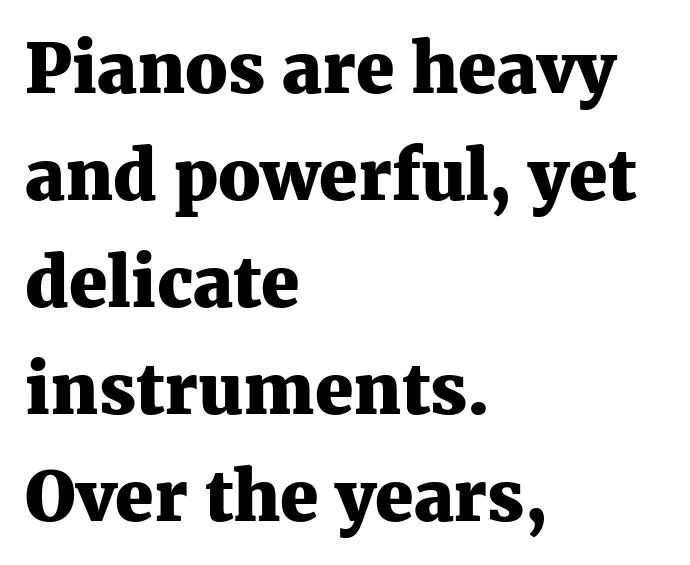
The image shows 69 px heavy serif type, upright; set left-aligned, normal line spacing (1.55x), normal letter spacing, not underlined; medium stroke contrast and a medium x-height.
